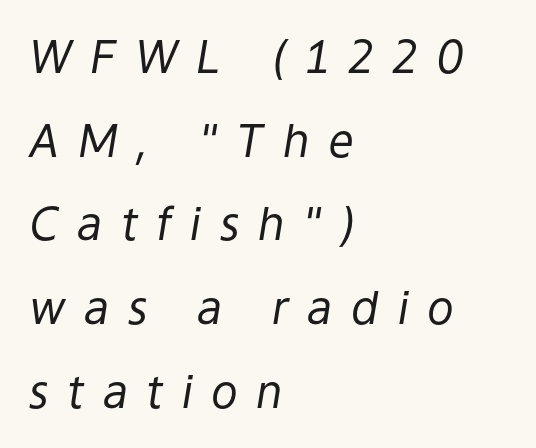
The image shows 45 px regular-weight type, italic (leaning right); set left-aligned, line spacing 1.86x, unusually wide letter spacing (+0.41 em), not underlined; low stroke contrast and a medium x-height.
